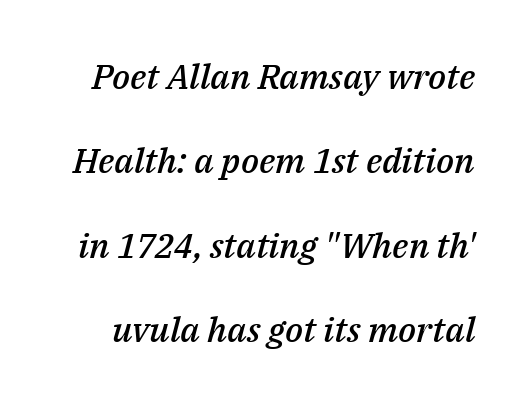
The image shows 35 px semibold type, italic (leaning right); set loose line spacing (2.41x), normal letter spacing, not underlined; medium stroke contrast and a medium x-height.
